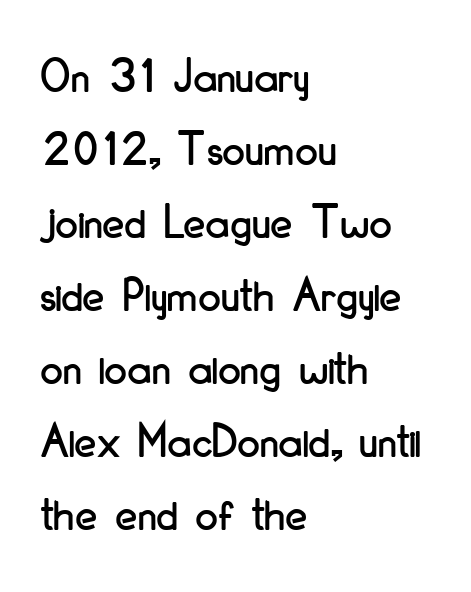
The image shows 50 px condensed sans-serif type, upright; set left-aligned, normal line spacing (1.46x), normal letter spacing, not underlined; low stroke contrast and a small x-height.
